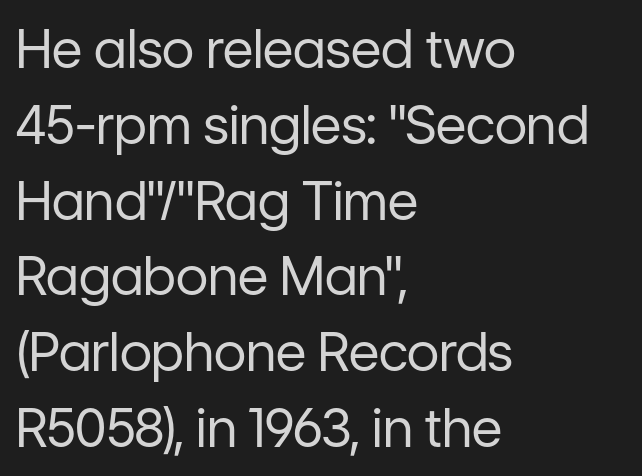
The axis of the letterforms is exactly vertical. Words appear dense and cohesive because spacing is normal. Nobody drew a line under any word here. You could not count columns in this text — the font is proportionally spaced. Check where the strokes stop: nothing finishes them off — pure sans.
